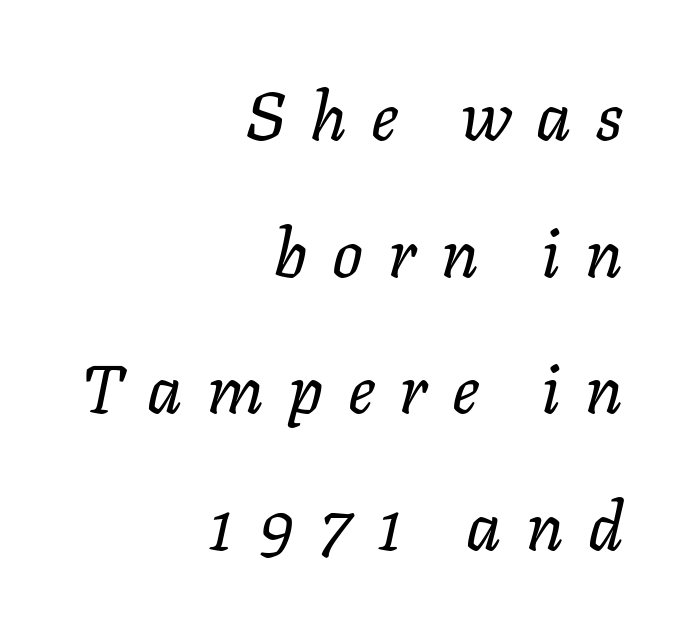
Is this a fixed-width face? No — the glyphs have proportional, varying widths. The words here are not underlined. The font is comparable to plain body text, perhaps lighter. The lines are spread far apart with generous leading.
